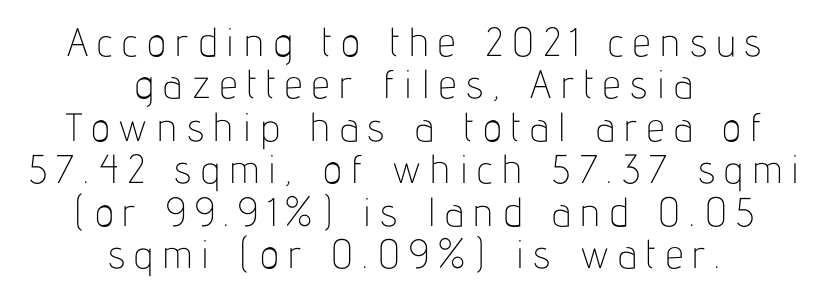
Q: Is the text bold? A: No.
Q: Is the text italic (slanted)? A: No, it is upright.
Q: Is the typeface a serif or a sans-serif typeface? A: Sans-serif.
Q: Is the text underlined? A: No.
Q: How is the paragraph aligned? A: Centered.
Q: Is the spacing between letters normal or unusually wide? A: Unusually wide.
Q: Is the spacing between lines tight, normal or loose? A: Tight.
Q: Width (condensed, normal, or wide)? A: Condensed.
Q: Stroke contrast? A: Low.
Q: x-height? A: Medium.
Q: Monospaced? A: No.
